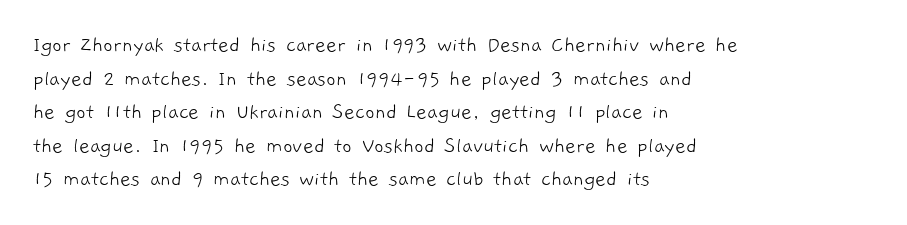
Q: Is the text bold? A: No.
Q: Is the text underlined? A: No.
Q: How is the paragraph aligned? A: Left-aligned.
Q: Is the spacing between letters normal or unusually wide? A: Normal.
Q: Is the spacing between lines tight, normal or loose? A: Normal.
